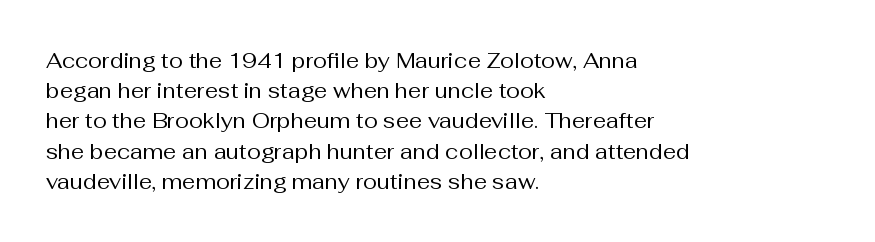
{"italic": "no", "bold": "no", "underline": "no", "align": "left", "line_spacing": "normal", "line_spacing_ratio": 1.44, "letter_spacing": "normal", "letter_spacing_em": 0.0, "glyph_px": 21}
